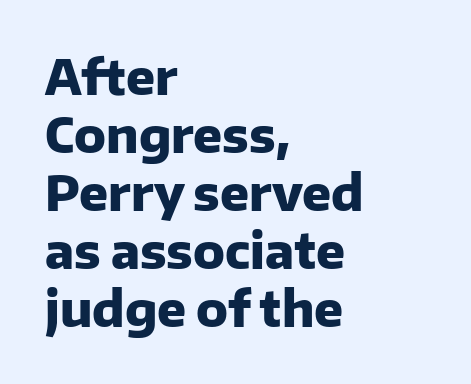
The image shows 48 px heavy sans-serif type, upright; set left-aligned, line spacing 1.21x, normal letter spacing, not underlined; low stroke contrast and a medium x-height.
